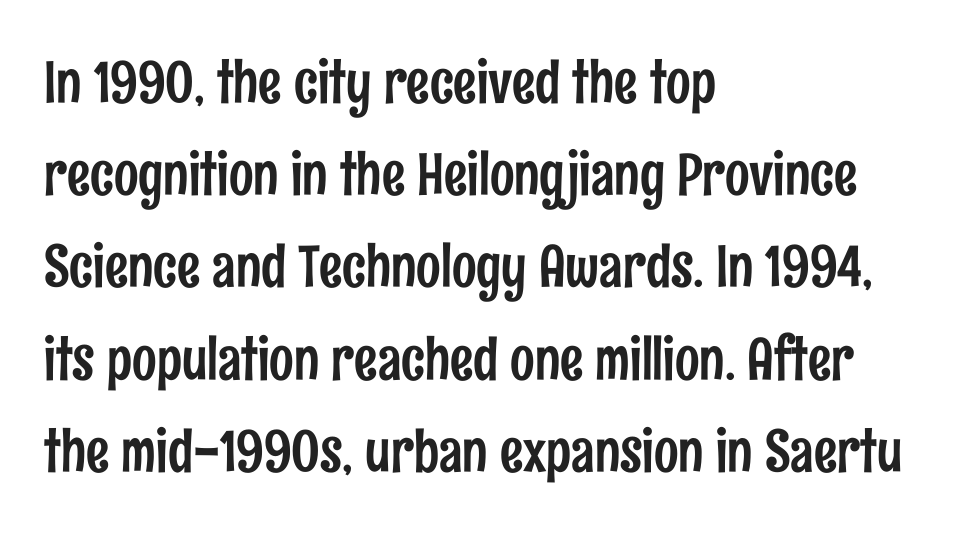
The image shows 58 px condensed sans-serif type, upright; set left-aligned, normal line spacing (1.59x), normal letter spacing, not underlined; low stroke contrast and a medium x-height.
